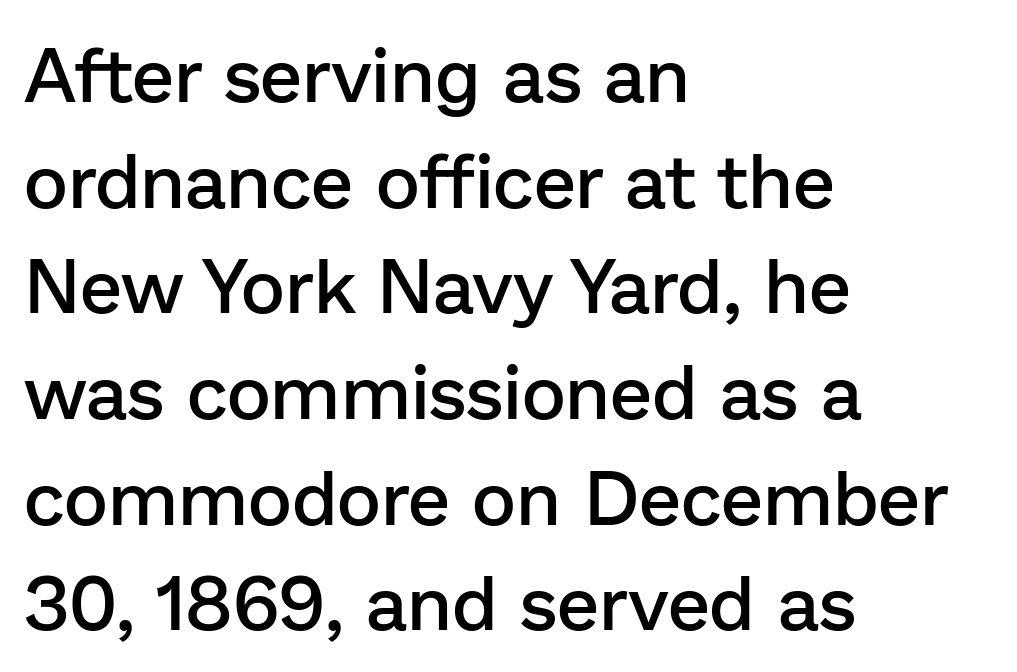
{"serif": "no", "italic": "no", "bold": "semi", "weight": "semibold", "width": "normal", "stroke_contrast": "low", "x_height": "medium", "monospaced": "no", "underline": "no", "align": "left", "line_spacing": "normal", "line_spacing_ratio": 1.39, "letter_spacing": "normal", "letter_spacing_em": 0.0, "glyph_px": 76}
